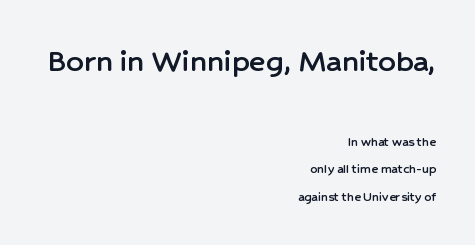
The image shows 34 px sans-serif type, upright; set right-aligned, loose line spacing (1.96x), normal letter spacing, not underlined; the first (top) block is 2.43x larger; low stroke contrast and a medium x-height.
